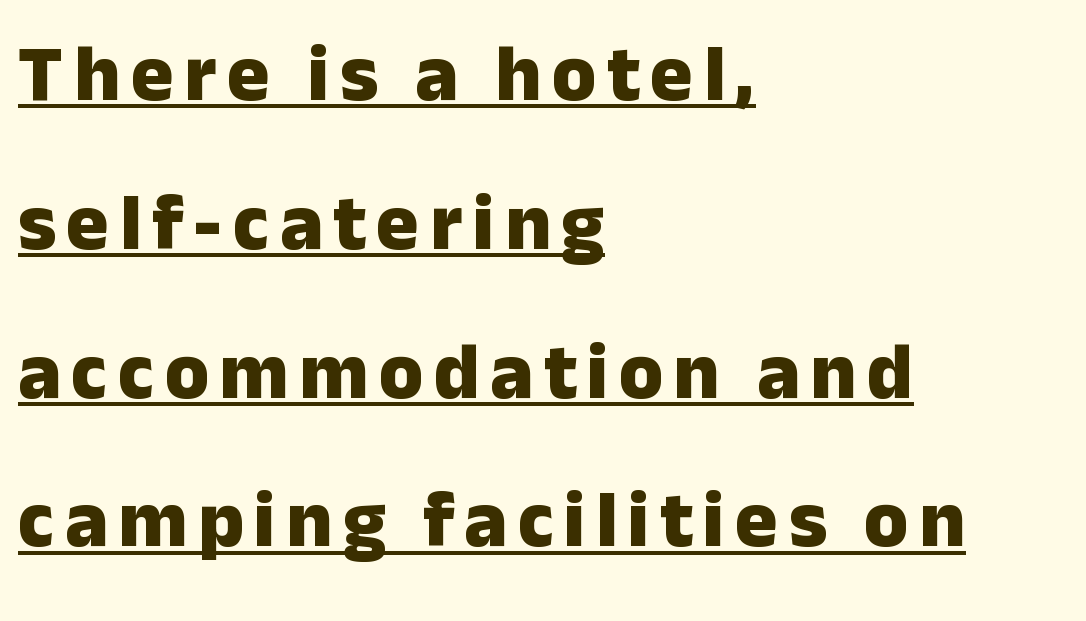
You could not count columns in this text — the font is proportionally spaced. Rendered with straight, roman letterforms. Does the weight exceed regular? Yes, all the way to bold. The paragraph shown leans on its left margin. Decoration check: the copy is underlined. A sans-serif font was chosen for this passage.
